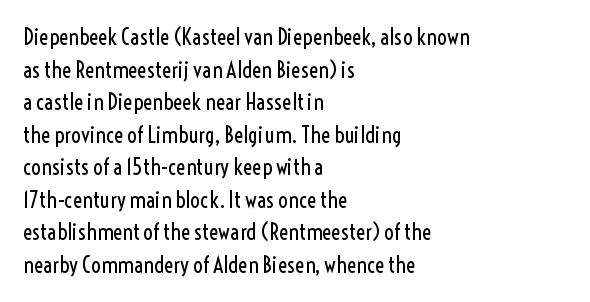
{"italic": "no", "bold": "no", "underline": "no", "align": "left", "line_spacing": "normal", "line_spacing_ratio": 1.48, "letter_spacing": "normal", "letter_spacing_em": 0.0, "glyph_px": 22}
